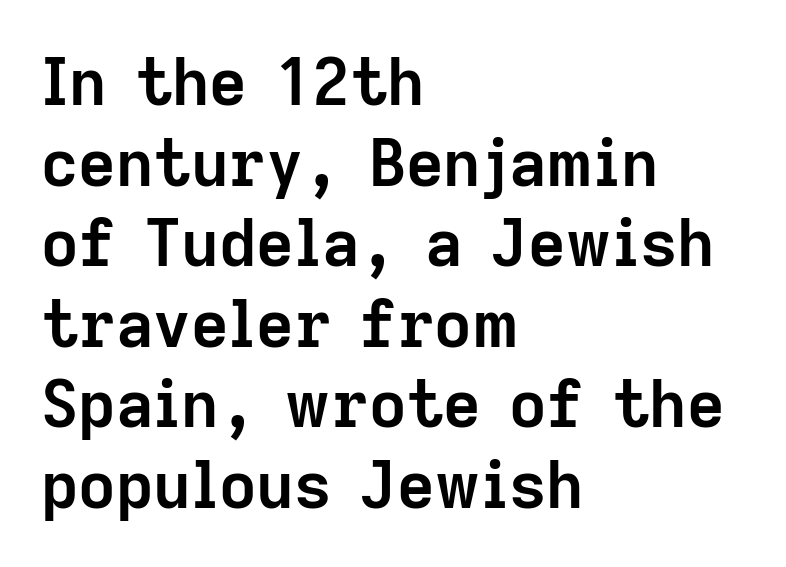
The image shows 65 px semibold sans-serif type, upright; set left-aligned, line spacing 1.24x, normal letter spacing, not underlined; low stroke contrast and a medium x-height.
